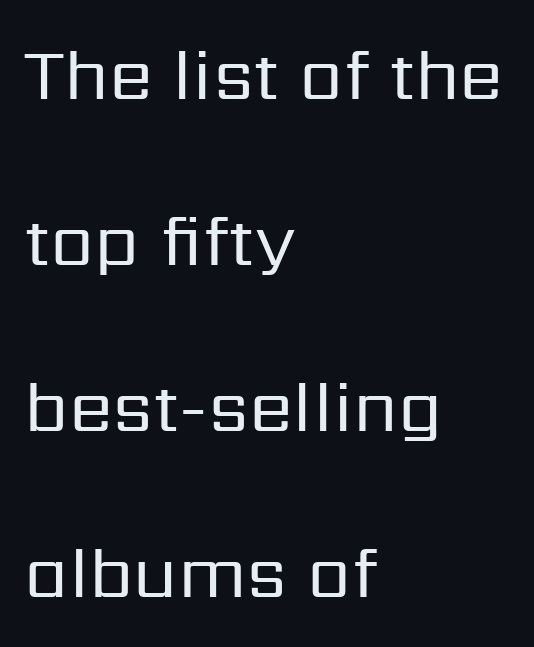
The image shows 71 px regular-weight sans-serif type, upright; set left-aligned, loose line spacing (2.34x), normal letter spacing, not underlined; low stroke contrast and a medium x-height.
